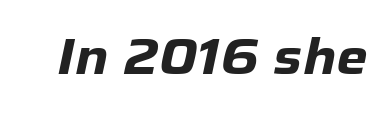
{"italic": "yes", "lean": "right", "slant_degrees": 12, "bold": "yes", "weight": "heavy", "width": "normal", "stroke_contrast": "low", "x_height": "medium", "monospaced": "no", "underline": "no", "letter_spacing": "normal", "letter_spacing_em": 0.0, "glyph_px": 50}
